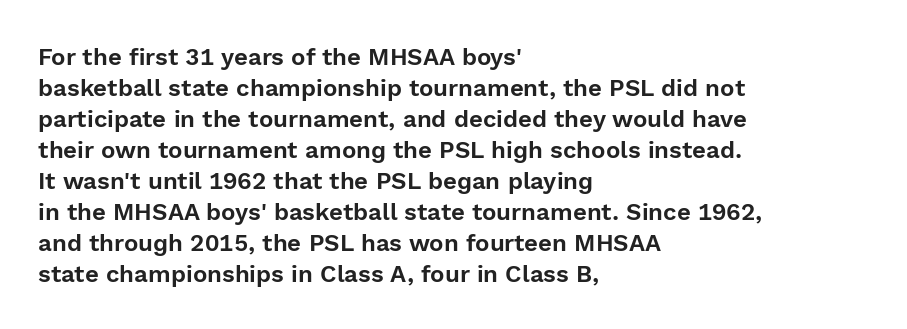
Q: Is the text italic (slanted)? A: No, it is upright.
Q: Is the text underlined? A: No.
Q: How is the paragraph aligned? A: Left-aligned.
Q: Is the spacing between letters normal or unusually wide? A: Normal.
Q: Is the spacing between lines tight, normal or loose? A: Normal.
